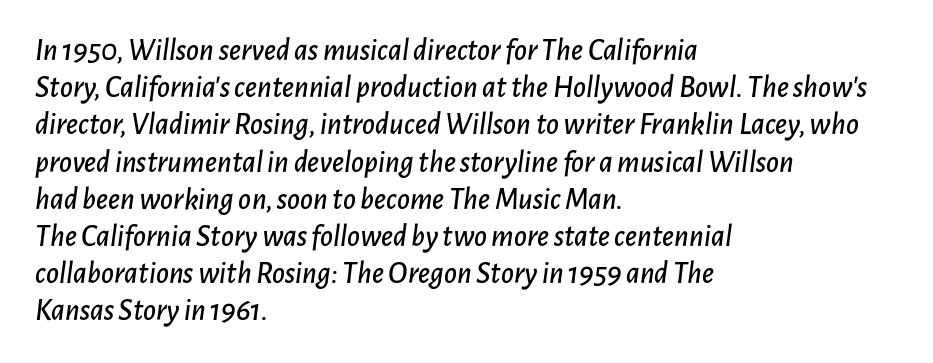
The image shows 31 px text type, italic (leaning right); set left-aligned, line spacing 1.2x, normal letter spacing, not underlined; low stroke contrast and a medium x-height.
